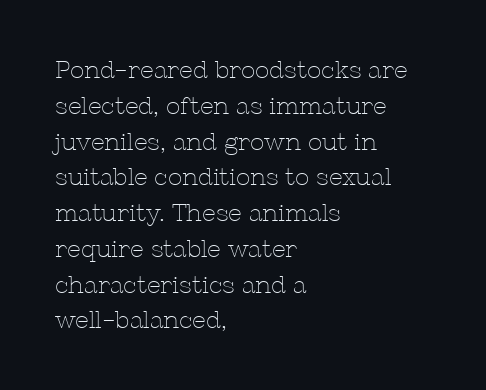
Q: Is the text bold? A: No.
Q: Is the text italic (slanted)? A: No, it is upright.
Q: Is the text underlined? A: No.
Q: How is the paragraph aligned? A: Left-aligned.
Q: Is the spacing between letters normal or unusually wide? A: Normal.
Q: Is the spacing between lines tight, normal or loose? A: Normal.
